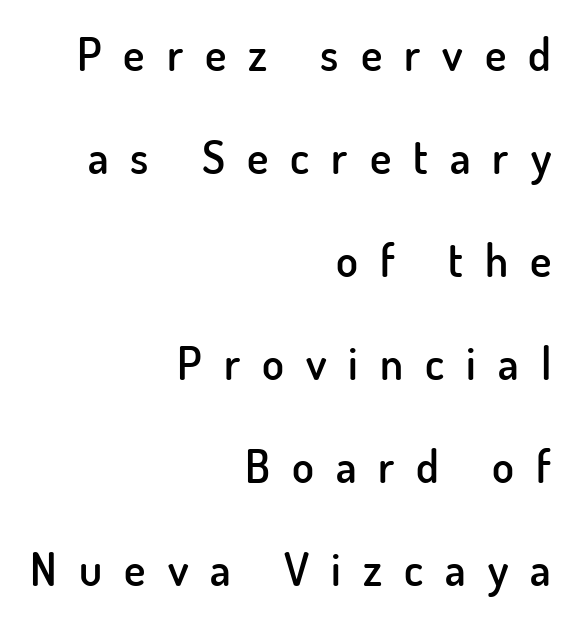
{"serif": "no", "italic": "no", "bold": "semi", "weight": "semibold", "width": "normal", "stroke_contrast": "low", "x_height": "small", "monospaced": "no", "underline": "no", "align": "right", "line_spacing": "loose", "line_spacing_ratio": 2.29, "letter_spacing": "wide", "letter_spacing_em": 0.49, "glyph_px": 45}
